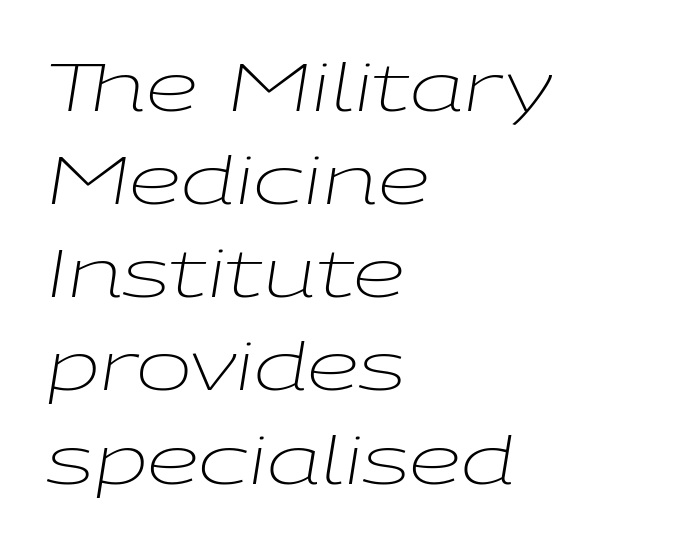
{"italic": "yes", "lean": "right", "slant_degrees": 9, "bold": "no", "weight": "light", "width": "wide", "stroke_contrast": "low", "x_height": "medium", "monospaced": "no", "underline": "no", "align": "left", "line_spacing": "normal", "line_spacing_ratio": 1.39, "letter_spacing": "normal", "letter_spacing_em": 0.0, "glyph_px": 67}
